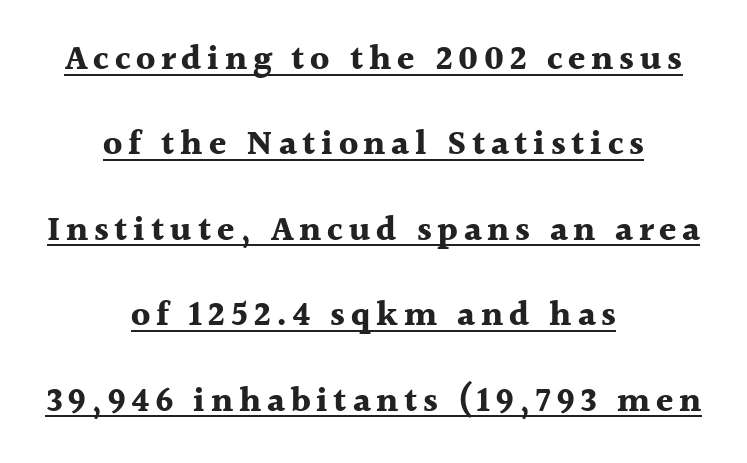
{"serif": "yes", "italic": "no", "bold": "yes", "weight": "bold", "width": "normal", "x_height": "medium", "monospaced": "no", "underline": "yes", "align": "center", "line_spacing": "loose", "line_spacing_ratio": 2.44, "glyph_px": 35}
